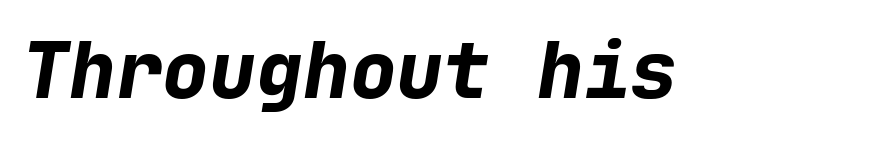
Q: Is the text bold? A: Yes.
Q: Is the text italic (slanted)? A: Yes, it leans right by about 9 degrees.
Q: Is the text underlined? A: No.
Q: Is the spacing between letters normal or unusually wide? A: Normal.
Q: Width (condensed, normal, or wide)? A: Normal.
Q: Stroke contrast? A: Low.
Q: x-height? A: Medium.
Q: Monospaced? A: Yes.
